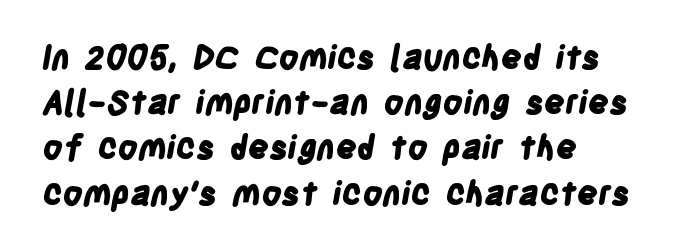
Q: Is the text bold? A: Yes.
Q: Is the typeface a serif or a sans-serif typeface? A: Sans-serif.
Q: Is the text underlined? A: No.
Q: Is the spacing between letters normal or unusually wide? A: Normal.
Q: Is the spacing between lines tight, normal or loose? A: Normal.
Q: Width (condensed, normal, or wide)? A: Condensed.
Q: Stroke contrast? A: Low.
Q: x-height? A: Large.
Q: Monospaced? A: No.
